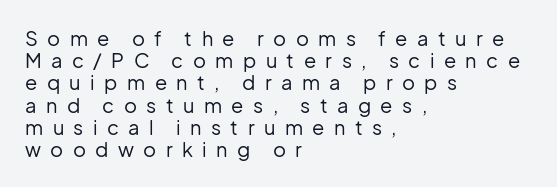
{"italic": "no", "bold": "no", "underline": "no", "align": "left", "line_spacing": "tight", "line_spacing_ratio": 1.11, "letter_spacing": "wide", "letter_spacing_em": 0.47, "glyph_px": 20}
